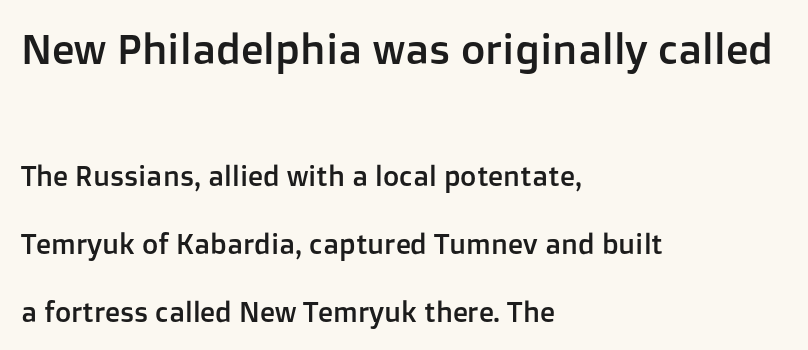
{"serif": "no", "italic": "no", "width": "normal", "stroke_contrast": "low", "x_height": "medium", "monospaced": "no", "underline": "no", "align": "left", "line_spacing": "loose", "line_spacing_ratio": 2.43, "letter_spacing": "normal", "letter_spacing_em": 0.0, "larger_block": "first", "size_ratio": 1.5, "glyph_px": 42}
